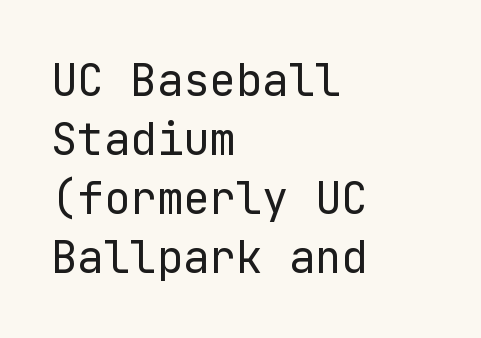
Q: Is the text bold? A: No.
Q: Is the text italic (slanted)? A: No, it is upright.
Q: Is the typeface a serif or a sans-serif typeface? A: Sans-serif.
Q: Is the text underlined? A: No.
Q: How is the paragraph aligned? A: Left-aligned.
Q: Is the spacing between letters normal or unusually wide? A: Normal.
Q: Is the spacing between lines tight, normal or loose? A: Normal.
Q: Width (condensed, normal, or wide)? A: Normal.
Q: Stroke contrast? A: Low.
Q: x-height? A: Medium.
